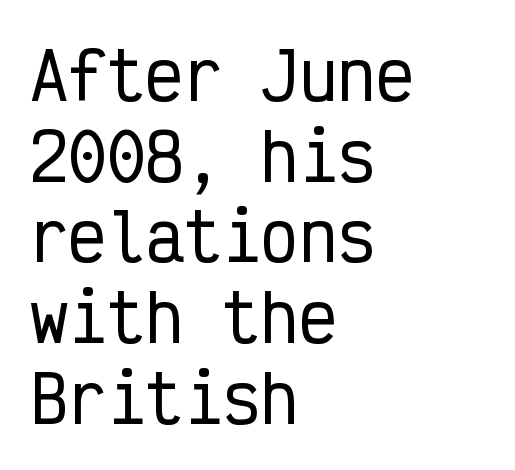
Q: Is the text italic (slanted)? A: No, it is upright.
Q: Is the typeface a serif or a sans-serif typeface? A: Sans-serif.
Q: Is the text underlined? A: No.
Q: How is the paragraph aligned? A: Left-aligned.
Q: Is the spacing between letters normal or unusually wide? A: Normal.
Q: Is the spacing between lines tight, normal or loose? A: Normal.
Q: Width (condensed, normal, or wide)? A: Condensed.
Q: Stroke contrast? A: Low.
Q: x-height? A: Medium.
Q: Monospaced? A: Yes.
